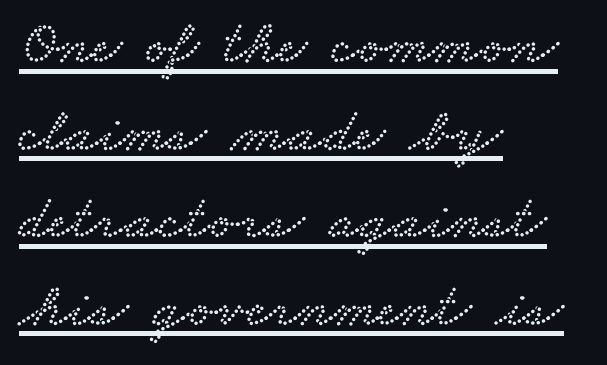
The image shows 63 px wide serif type; set left-aligned, normal line spacing (1.39x), normal letter spacing, underlined; low stroke contrast and a small x-height.
